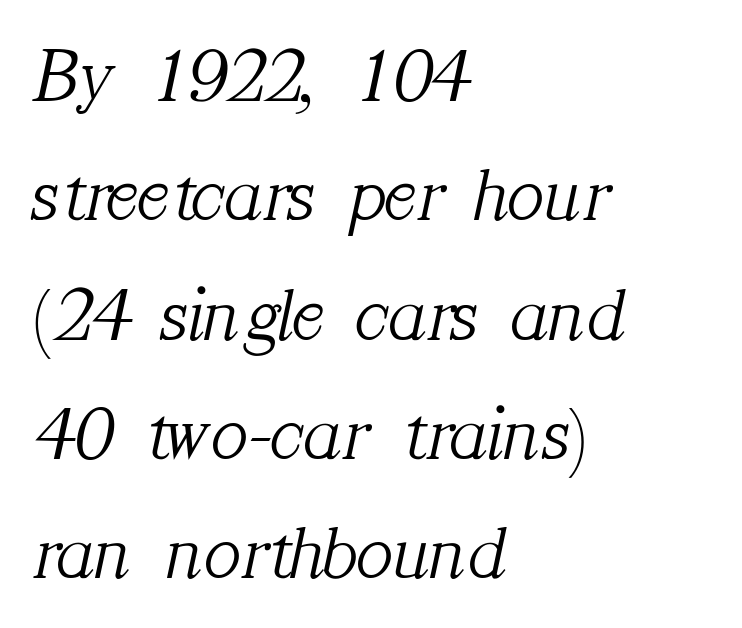
{"serif": "yes", "italic": "yes", "lean": "right", "slant_degrees": 12, "bold": "no", "weight": "light", "width": "normal", "stroke_contrast": "medium", "x_height": "medium", "monospaced": "no", "underline": "no", "align": "left", "line_spacing": "normal", "line_spacing_ratio": 1.55, "letter_spacing": "normal", "letter_spacing_em": 0.0, "glyph_px": 77}
